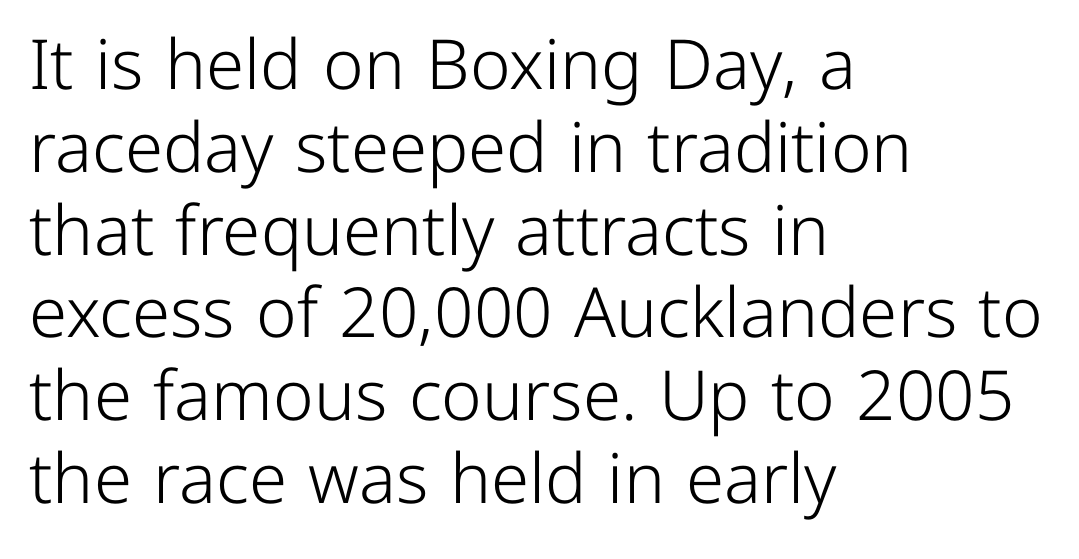
Q: Is the text bold? A: No.
Q: Is the text italic (slanted)? A: No, it is upright.
Q: Is the typeface a serif or a sans-serif typeface? A: Sans-serif.
Q: Is the text underlined? A: No.
Q: How is the paragraph aligned? A: Left-aligned.
Q: Is the spacing between letters normal or unusually wide? A: Normal.
Q: Width (condensed, normal, or wide)? A: Normal.
Q: Stroke contrast? A: Low.
Q: x-height? A: Medium.
Q: Monospaced? A: No.
